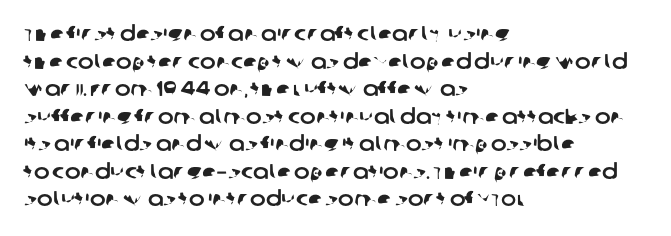
The leading is moderate, giving the passage an even texture. The text block is weighted toward the left margin, trailing off unevenly rightward. Look at the tracking — it's just the regular setting, nothing added. Honestly, there is no underline to notice here at all.
